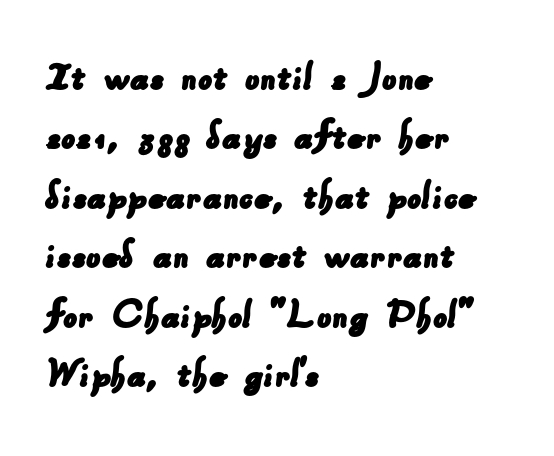
The image shows 45 px sans-serif type; set left-aligned, normal line spacing (1.32x), normal letter spacing, not underlined; low stroke contrast and a small x-height.
